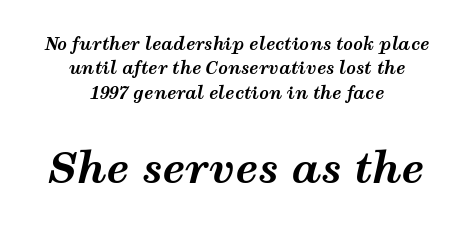
{"italic": "yes", "lean": "right", "slant_degrees": 12, "bold": "yes", "weight": "bold", "width": "wide", "stroke_contrast": "medium", "x_height": "medium", "monospaced": "no", "underline": "no", "align": "center", "line_spacing": "normal", "line_spacing_ratio": 1.44, "letter_spacing": "normal", "letter_spacing_em": 0.0, "larger_block": "second", "size_ratio": 2.47, "glyph_px": 42}
